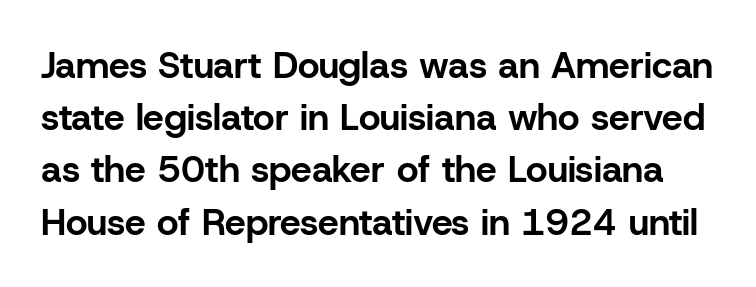
The letters are bold, with thick, heavy strokes. The face used here is rendered with its standard letterfit. The specimen reads as upright at a glance. Evenly set lines give the paragraph a standard silhouette. Nobody drew a line under any word here.
